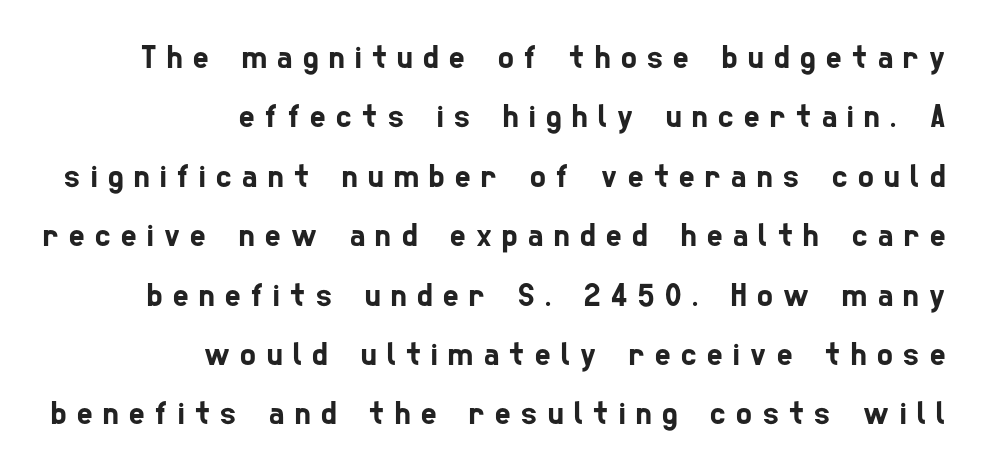
Compared with a flush-left layout, this one pins lines to the opposite, right side. Proportional: the letters do not fall into vertical columns. This is sans-serif lettering, the kind often seen on screens and signage. These lines have a slow, spaced-out rhythm from letter to letter.
